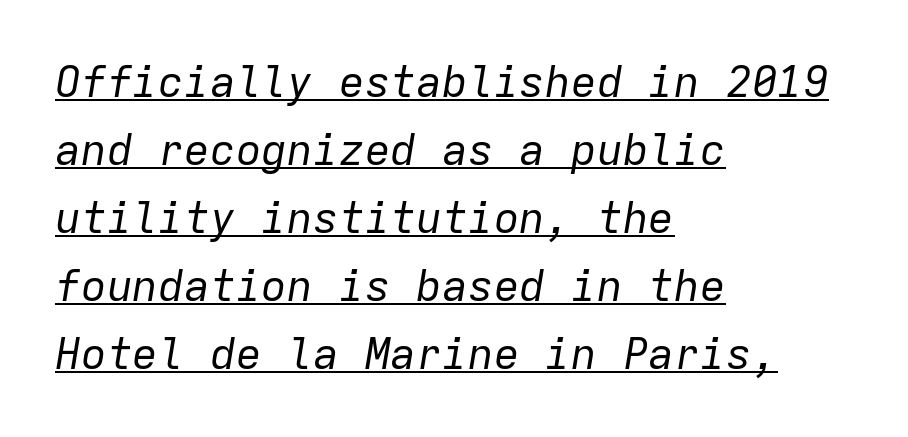
Compared with ordinary roman type, these characters are visibly tilted. A light-to-regular cut is what we see here. Regarding leading, the lines here are spaced in the standard way. The passage is arranged the way most books set body copy — flush left.
